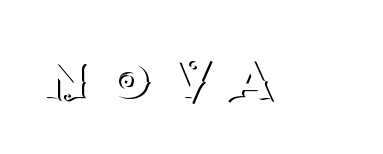
The image shows 68 px thin serif type, upright; set unusually wide letter spacing (+0.29 em), not underlined; medium stroke contrast and a large x-height.
